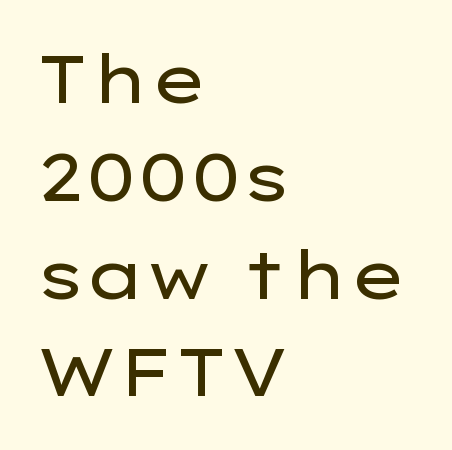
Q: Is the text bold? A: No.
Q: Is the text italic (slanted)? A: No, it is upright.
Q: Is the typeface a serif or a sans-serif typeface? A: Sans-serif.
Q: Is the text underlined? A: No.
Q: How is the paragraph aligned? A: Left-aligned.
Q: Is the spacing between letters normal or unusually wide? A: Normal.
Q: Is the spacing between lines tight, normal or loose? A: Normal.
Q: Width (condensed, normal, or wide)? A: Wide.
Q: Stroke contrast? A: Low.
Q: x-height? A: Medium.
Q: Monospaced? A: No.
